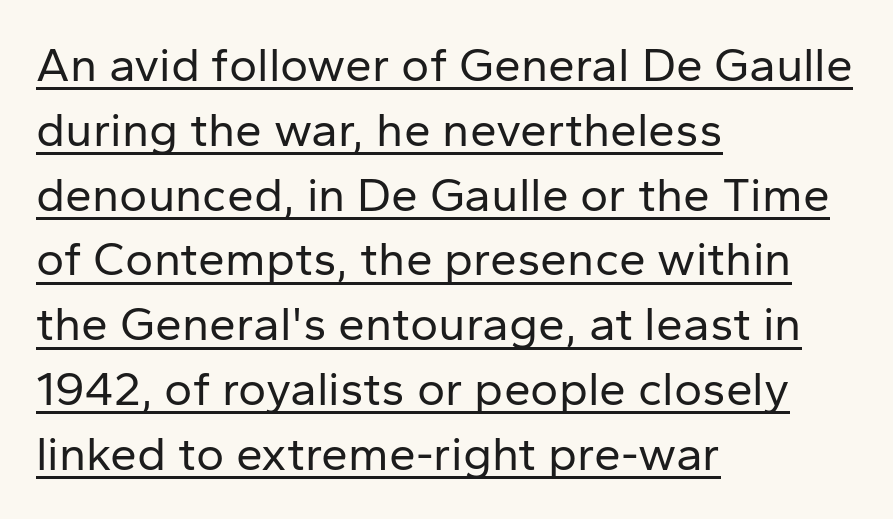
Q: Is the text bold? A: No.
Q: Is the text italic (slanted)? A: No, it is upright.
Q: Is the typeface a serif or a sans-serif typeface? A: Sans-serif.
Q: Is the text underlined? A: Yes.
Q: How is the paragraph aligned? A: Left-aligned.
Q: Is the spacing between letters normal or unusually wide? A: Normal.
Q: Is the spacing between lines tight, normal or loose? A: Normal.
Q: Width (condensed, normal, or wide)? A: Normal.
Q: Stroke contrast? A: Low.
Q: x-height? A: Medium.
Q: Monospaced? A: No.
